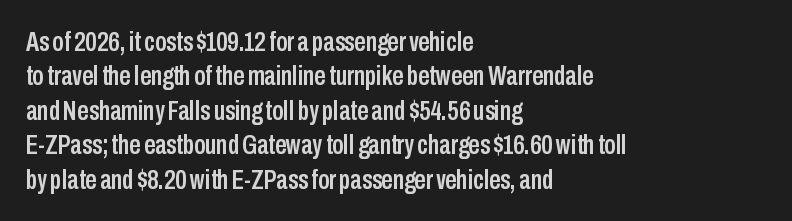
Q: Is the text italic (slanted)? A: No, it is upright.
Q: Is the typeface a serif or a sans-serif typeface? A: Sans-serif.
Q: Is the text underlined? A: No.
Q: How is the paragraph aligned? A: Left-aligned.
Q: Is the spacing between letters normal or unusually wide? A: Normal.
Q: Width (condensed, normal, or wide)? A: Condensed.
Q: Stroke contrast? A: Low.
Q: x-height? A: Medium.
Q: Monospaced? A: No.
